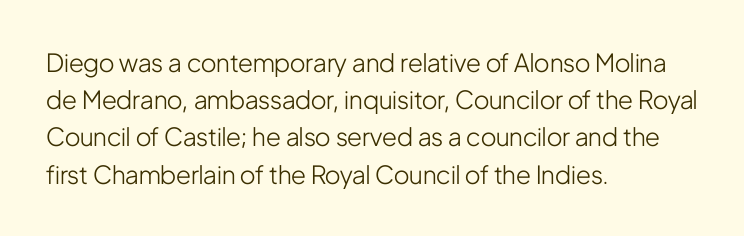
Q: Is the text bold? A: No.
Q: Is the text italic (slanted)? A: No, it is upright.
Q: Is the text underlined? A: No.
Q: How is the paragraph aligned? A: Left-aligned.
Q: Is the spacing between letters normal or unusually wide? A: Normal.
Q: Is the spacing between lines tight, normal or loose? A: Normal.
